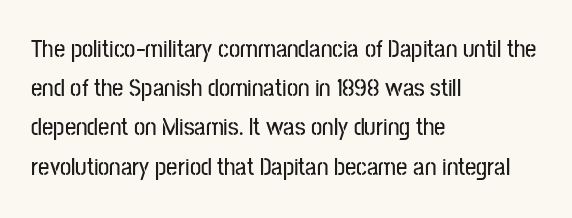
{"italic": "no", "underline": "no", "align": "left", "line_spacing": "normal", "line_spacing_ratio": 1.57, "letter_spacing": "normal", "letter_spacing_em": 0.0, "glyph_px": 25}
